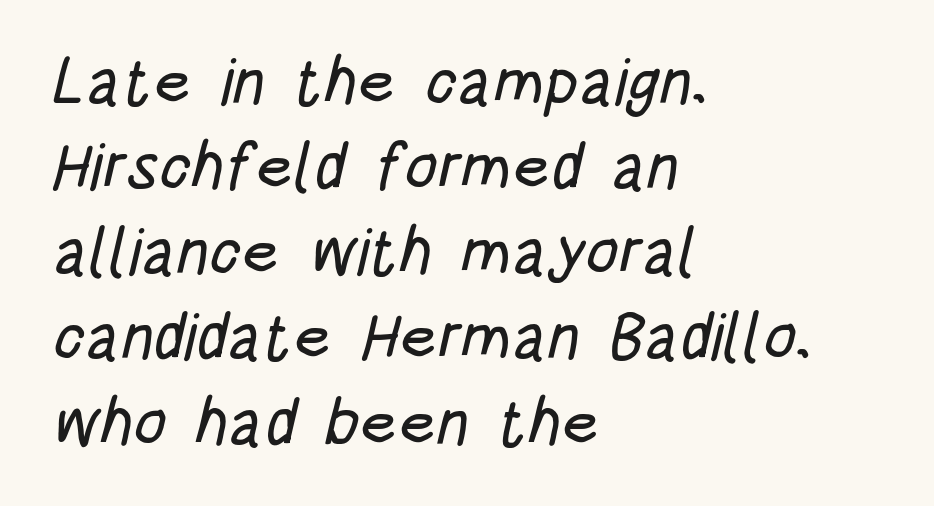
{"serif": "no", "width": "condensed", "stroke_contrast": "low", "x_height": "large", "monospaced": "no", "underline": "no", "align": "left", "line_spacing": "normal", "line_spacing_ratio": 1.31, "letter_spacing": "normal", "letter_spacing_em": 0.0, "glyph_px": 65}
